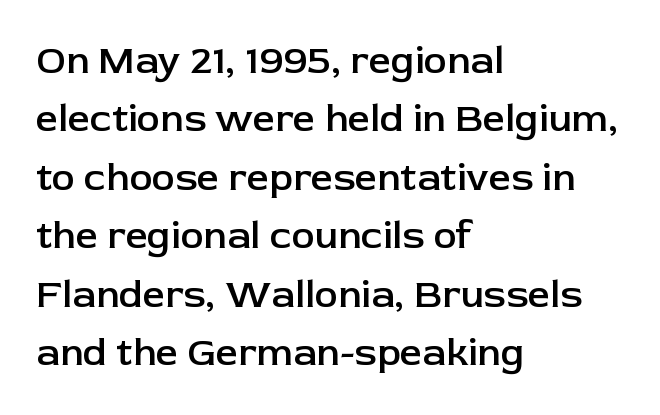
The image shows 39 px semibold sans-serif type, upright; set left-aligned, normal line spacing (1.5x), normal letter spacing, not underlined; low stroke contrast and a medium x-height.
